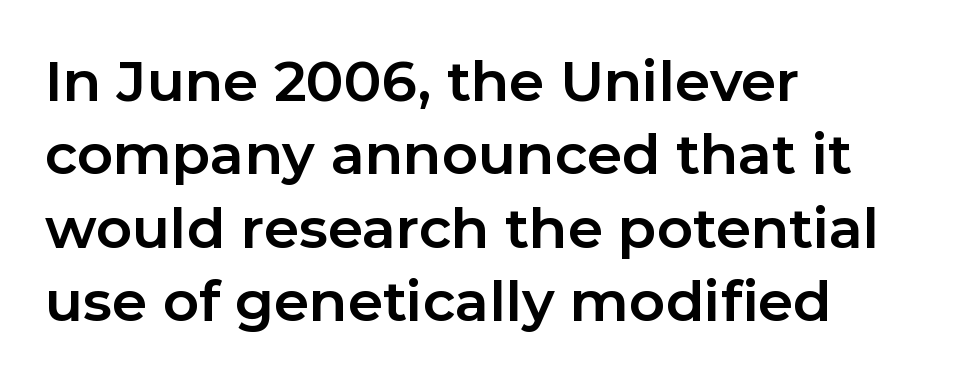
This rendering uses left alignment, leaving the right contour irregular. The font family rendered here belongs to the sans-serif group. The letters advance in unequal steps, a hallmark of proportional type. The rows are spaced the way most documents space them. Anything drawn beneath the words? Only blank space.
